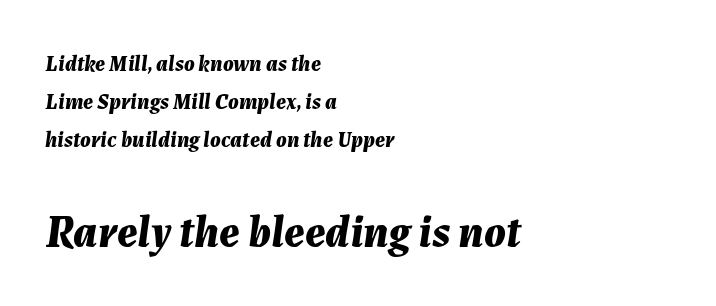
{"italic": "yes", "lean": "right", "slant_degrees": 7, "bold": "yes", "weight": "bold", "width": "normal", "stroke_contrast": "medium", "x_height": "medium", "monospaced": "no", "underline": "no", "align": "left", "line_spacing_ratio": 1.72, "letter_spacing": "normal", "letter_spacing_em": 0.0, "larger_block": "second", "size_ratio": 2.05, "glyph_px": 45}
